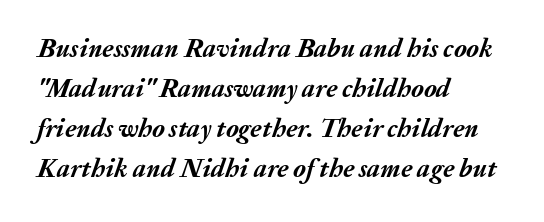
{"italic": "yes", "lean": "right", "slant_degrees": 20, "bold": "yes", "underline": "no", "align": "left", "line_spacing": "normal", "line_spacing_ratio": 1.54, "letter_spacing": "normal", "letter_spacing_em": 0.0, "glyph_px": 26}
